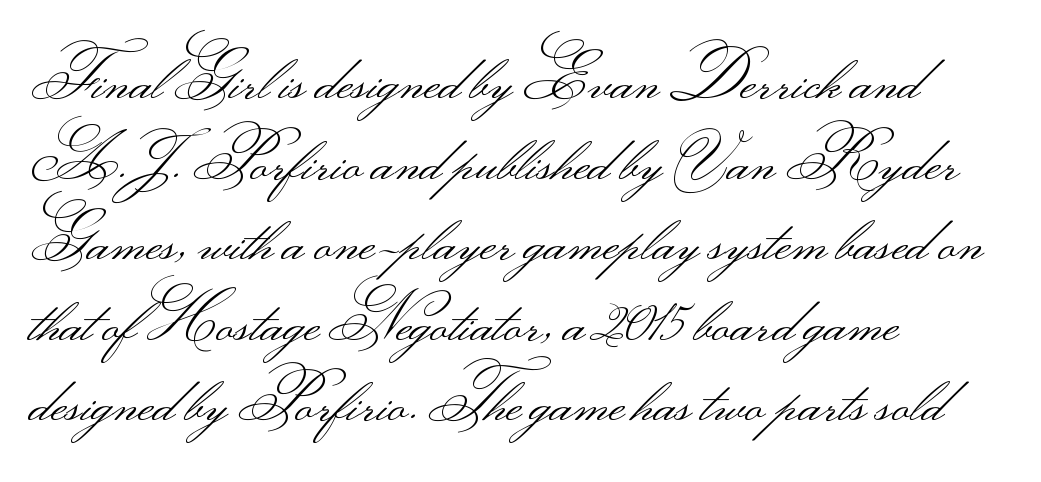
{"serif": "no", "bold": "no", "weight": "light", "width": "wide", "stroke_contrast": "medium", "monospaced": "no", "underline": "no", "align": "left", "line_spacing": "normal", "line_spacing_ratio": 1.3, "letter_spacing": "normal", "letter_spacing_em": 0.0, "glyph_px": 62}
